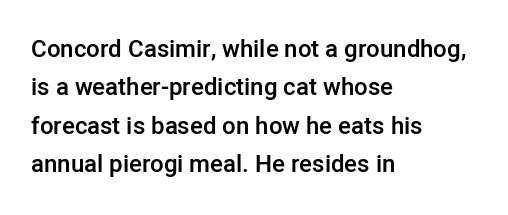
Q: Is the text bold? A: Semi-bold.
Q: Is the text italic (slanted)? A: No, it is upright.
Q: Is the text underlined? A: No.
Q: How is the paragraph aligned? A: Left-aligned.
Q: Is the spacing between letters normal or unusually wide? A: Normal.
Q: Is the spacing between lines tight, normal or loose? A: Normal.
